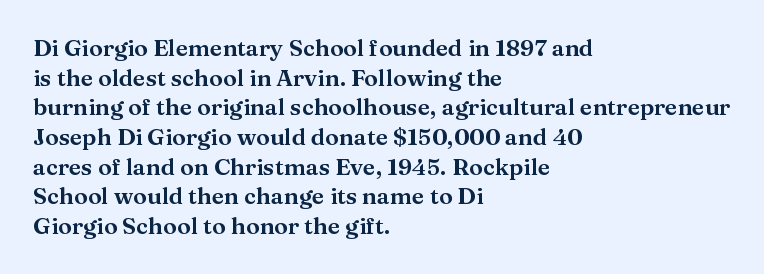
The image shows 23 px text type, upright; set left-aligned, normal line spacing (1.29x), normal letter spacing, not underlined.
